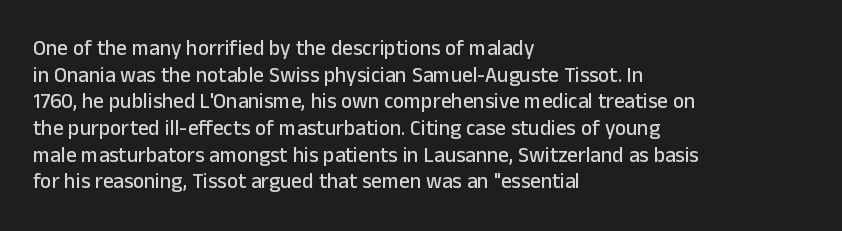
Q: Is the text italic (slanted)? A: No, it is upright.
Q: Is the text underlined? A: No.
Q: How is the paragraph aligned? A: Left-aligned.
Q: Is the spacing between letters normal or unusually wide? A: Normal.
Q: Is the spacing between lines tight, normal or loose? A: Normal.
